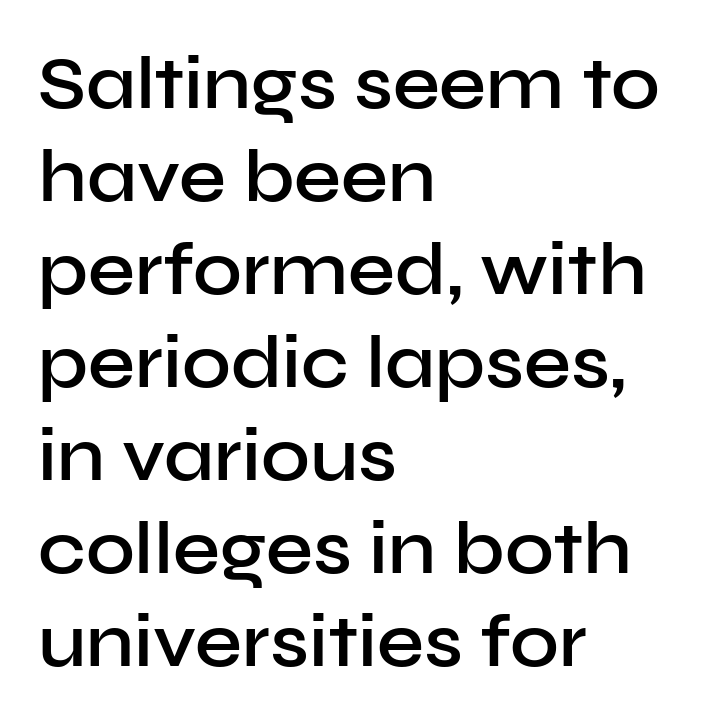
The image shows 75 px semibold sans-serif type, upright; set left-aligned, line spacing 1.24x, normal letter spacing, not underlined; low stroke contrast and a medium x-height.
